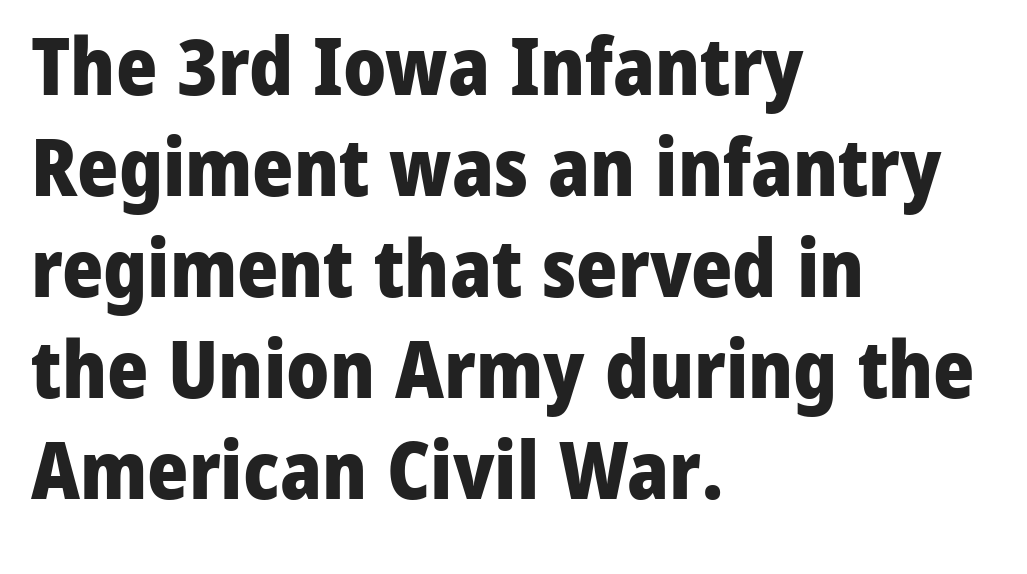
The image shows 79 px heavy sans-serif type, upright; set left-aligned, normal line spacing (1.28x), normal letter spacing, not underlined; low stroke contrast and a medium x-height.
